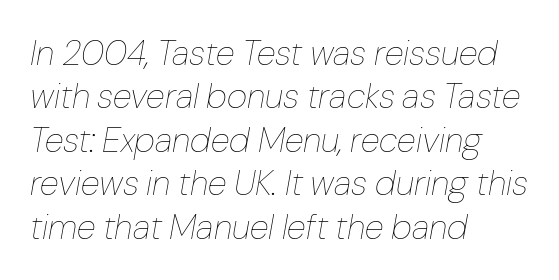
The image shows 35 px thin type, italic (leaning right); set left-aligned, line spacing 1.24x, normal letter spacing, not underlined; low stroke contrast and a medium x-height.
